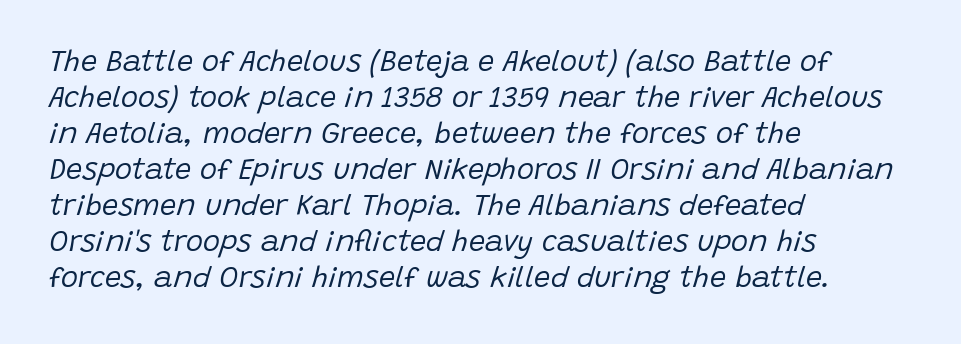
The image shows 29 px regular-weight type, italic (leaning right); set left-aligned, line spacing 1.24x, normal letter spacing, not underlined; low stroke contrast and a large x-height.
